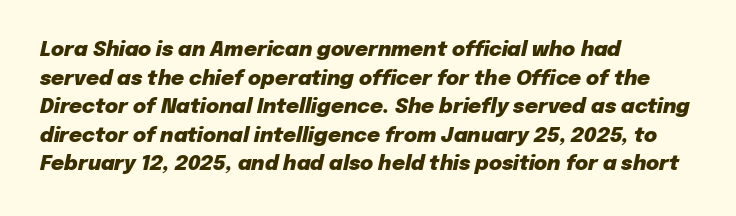
No word sits above an underline. This sample uses an oblique cut, with every glyph tilted off the vertical. A student would call this left alignment; a typographer would say flush left, rag right. This sample keeps an unexceptional amount of space between lines.
